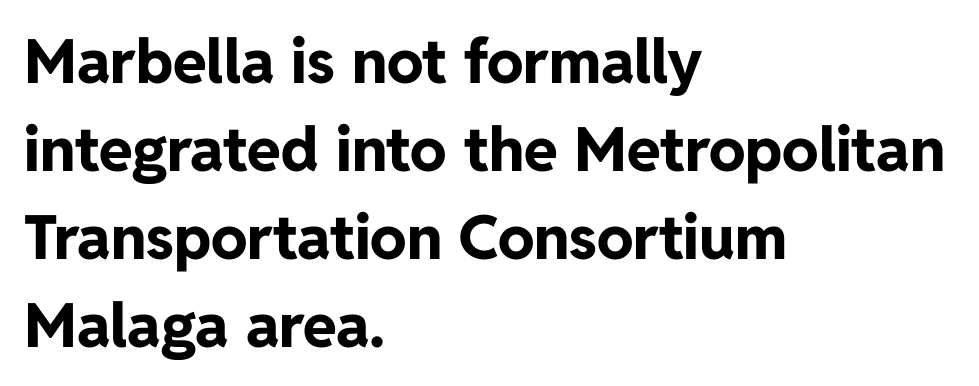
Q: Is the text bold? A: Yes.
Q: Is the text italic (slanted)? A: No, it is upright.
Q: Is the typeface a serif or a sans-serif typeface? A: Sans-serif.
Q: Is the text underlined? A: No.
Q: How is the paragraph aligned? A: Left-aligned.
Q: Is the spacing between letters normal or unusually wide? A: Normal.
Q: Is the spacing between lines tight, normal or loose? A: Normal.
Q: Width (condensed, normal, or wide)? A: Normal.
Q: Stroke contrast? A: Low.
Q: x-height? A: Medium.
Q: Monospaced? A: No.
